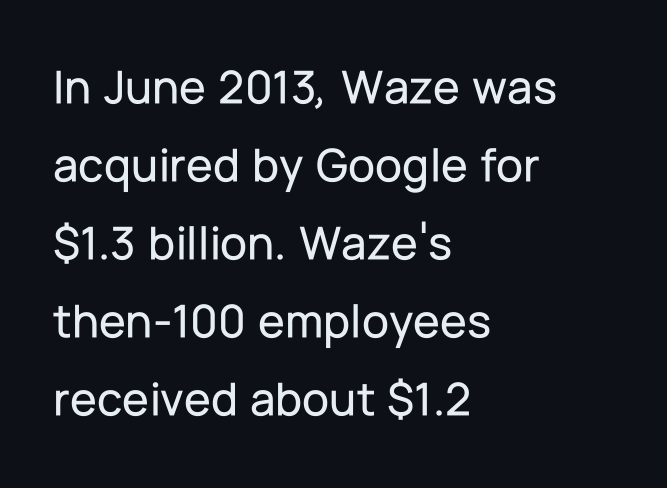
This is sans-serif lettering, the kind often seen on screens and signage. Nobody drew a line under any word here. Rendered with straight, roman letterforms. Each word holds together tightly as a unit, with standard inter-letter gaps. You could not count columns in this text — the font is proportionally spaced.
